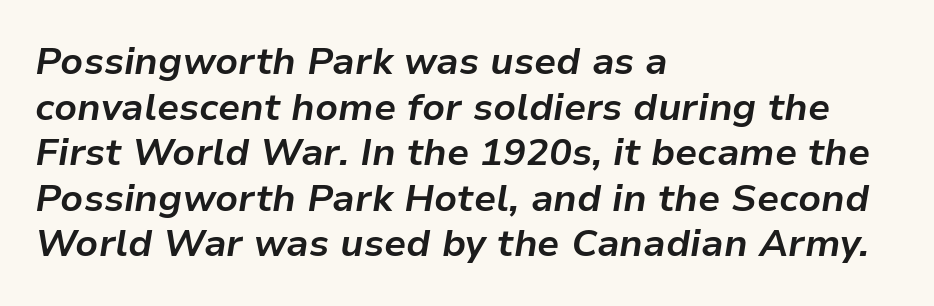
The image shows 38 px bold type, italic (leaning right); set left-aligned, line spacing 1.2x, normal letter spacing, not underlined; low stroke contrast and a medium x-height.
